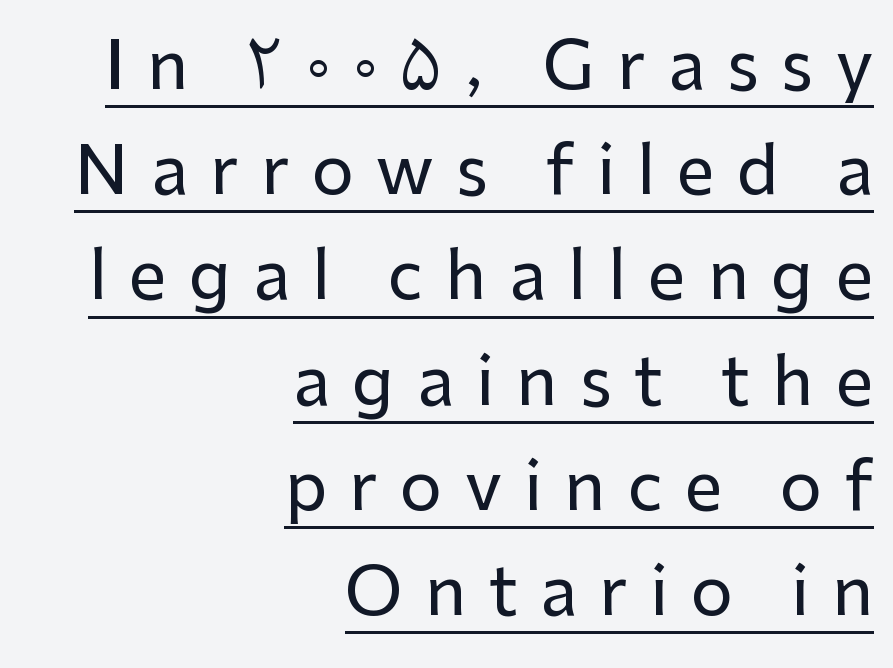
Proportional: the letters do not fall into vertical columns. The passage shown is typeset with a sans-serif family. Every row of glyphs terminates at an identical x-position on the right. Someone cranked the tracking dial way up on this one. Leading: standard. Descenders here cross a horizontal rule under the line.
